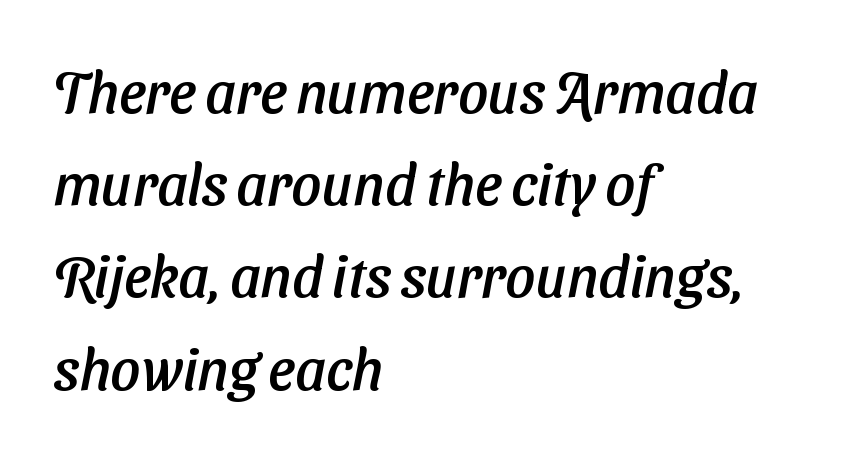
Q: Is the typeface a serif or a sans-serif typeface? A: Sans-serif.
Q: Is the text underlined? A: No.
Q: How is the paragraph aligned? A: Left-aligned.
Q: Is the spacing between letters normal or unusually wide? A: Normal.
Q: Is the spacing between lines tight, normal or loose? A: Normal.
Q: Width (condensed, normal, or wide)? A: Normal.
Q: Stroke contrast? A: Low.
Q: x-height? A: Medium.
Q: Monospaced? A: No.
